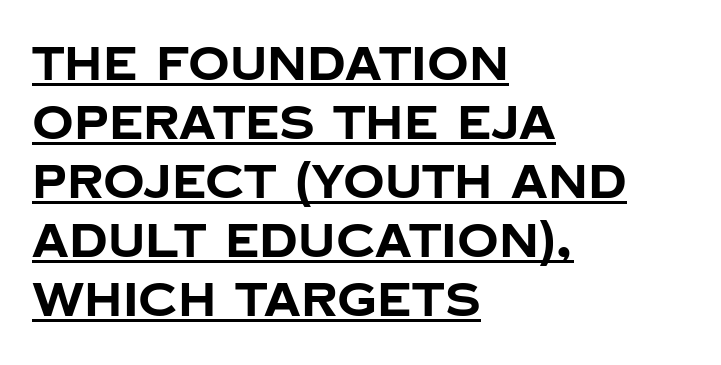
Decoration check: the copy is underlined. Note the varied advance widths — an 'i' is clearly narrower than an 'm'. Casual observation: everything's shoved over to the left. Notice how the stems are strictly vertical — no italics here. The typesetting leans heavy: a genuine bold.
